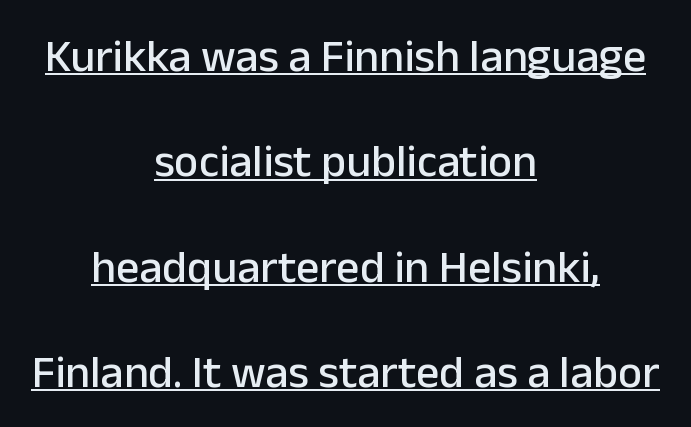
Ordinary non-slanted type is in use. Characters follow at the spacing the type designer built in. The glyphs are accompanied by a horizontal stroke just below them. Notice the wide empty band between every row — that's loose leading. The rendering uses natural spacing where letterforms have individual widths. Classification — sans serif.
